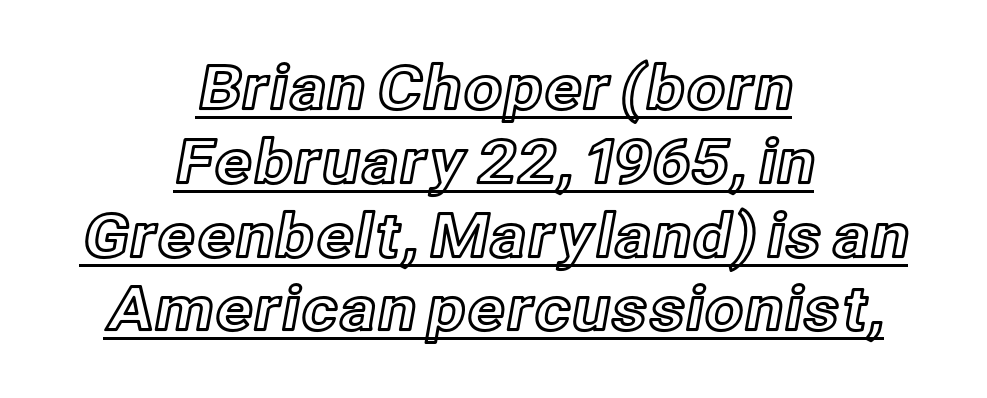
{"width": "normal", "x_height": "medium", "monospaced": "no", "underline": "yes", "align": "center", "line_spacing_ratio": 1.21, "letter_spacing": "normal", "letter_spacing_em": 0.0, "glyph_px": 61}
